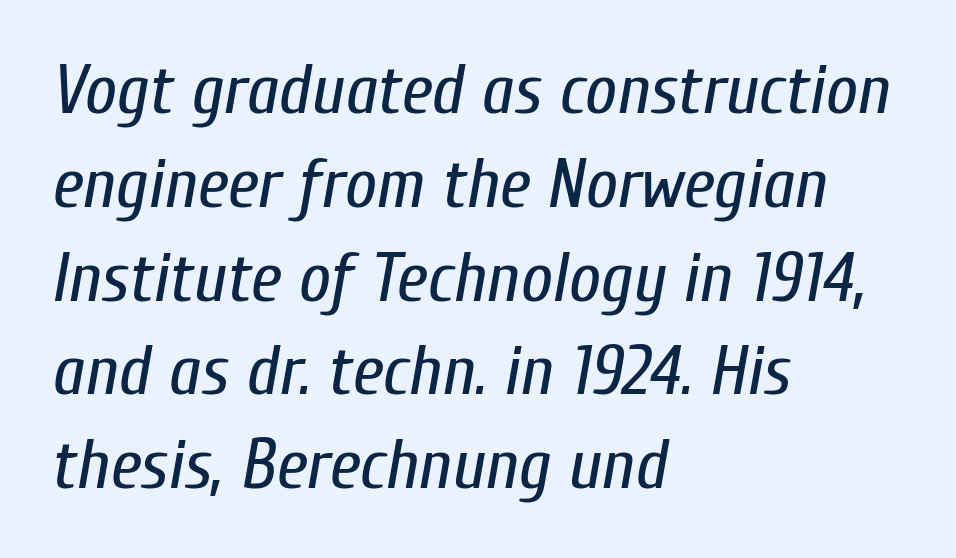
The image shows 70 px regular-weight, condensed type, italic (leaning right); set left-aligned, normal line spacing (1.34x), normal letter spacing, not underlined; low stroke contrast and a medium x-height.
